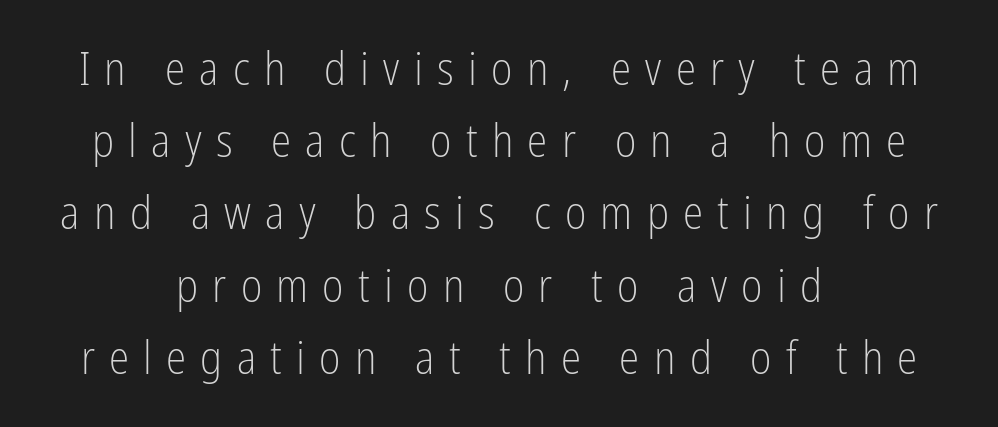
The image shows 46 px light, condensed sans-serif type, upright; set centered, normal line spacing (1.57x), unusually wide letter spacing (+0.31 em), not underlined; low stroke contrast and a medium x-height.
